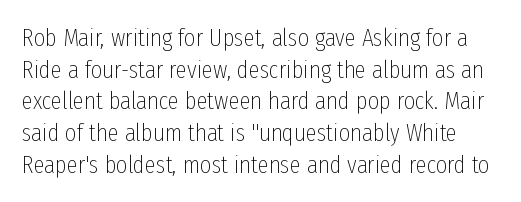
On a weight scale, this lands at 450 or below. The leading is moderate, giving the passage an even texture. Characters remain perfectly vertical along every line. The passage shown is not underscored anywhere. You could call the tracking neutral — neither tight nor loose.
